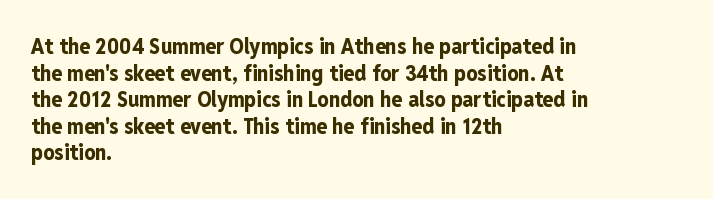
Q: Is the text bold? A: Yes.
Q: Is the text italic (slanted)? A: No, it is upright.
Q: Is the text underlined? A: No.
Q: How is the paragraph aligned? A: Left-aligned.
Q: Is the spacing between letters normal or unusually wide? A: Normal.
